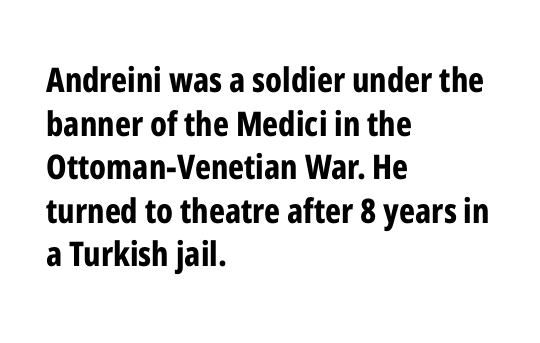
A clean baseline with only descenders dipping below it. Note the varied advance widths — an 'i' is clearly narrower than an 'm'. The typeface chosen for these lines omits serifs. Where is the straight margin? On the left.
